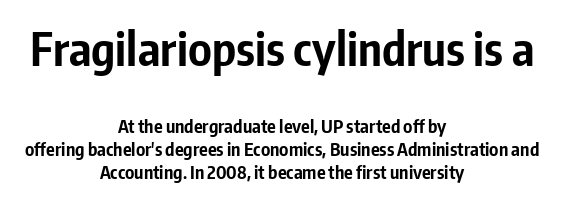
Q: Is the text bold? A: Yes.
Q: Is the text italic (slanted)? A: No, it is upright.
Q: Is the typeface a serif or a sans-serif typeface? A: Sans-serif.
Q: Is the text underlined? A: No.
Q: How is the paragraph aligned? A: Centered.
Q: Is the spacing between letters normal or unusually wide? A: Normal.
Q: Is the spacing between lines tight, normal or loose? A: Normal.
Q: Which block of text is set in a larger size, the first (top) or the second (bottom)? A: The first (top) one.
Q: Width (condensed, normal, or wide)? A: Condensed.
Q: Stroke contrast? A: Low.
Q: x-height? A: Medium.
Q: Monospaced? A: No.
